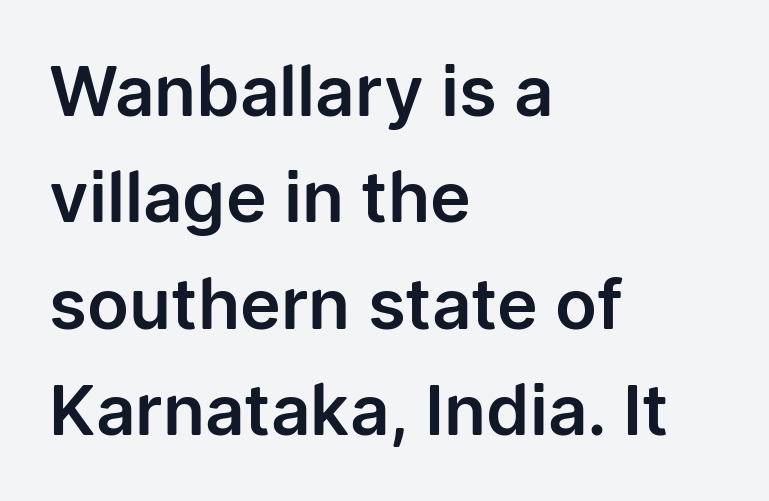
Q: Is the text italic (slanted)? A: No, it is upright.
Q: Is the typeface a serif or a sans-serif typeface? A: Sans-serif.
Q: Is the text underlined? A: No.
Q: How is the paragraph aligned? A: Left-aligned.
Q: Is the spacing between letters normal or unusually wide? A: Normal.
Q: Is the spacing between lines tight, normal or loose? A: Normal.
Q: Width (condensed, normal, or wide)? A: Normal.
Q: Stroke contrast? A: Low.
Q: x-height? A: Medium.
Q: Monospaced? A: No.
